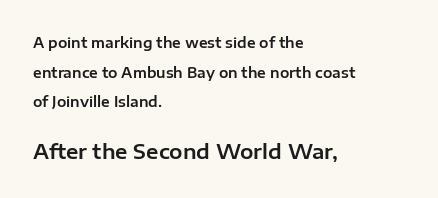
{"italic": "no", "underline": "no", "align": "left", "line_spacing": "loose", "line_spacing_ratio": 2.12, "letter_spacing": "normal", "letter_spacing_em": 0.0, "larger_block": "second", "size_ratio": 1.43, "glyph_px": 20}
